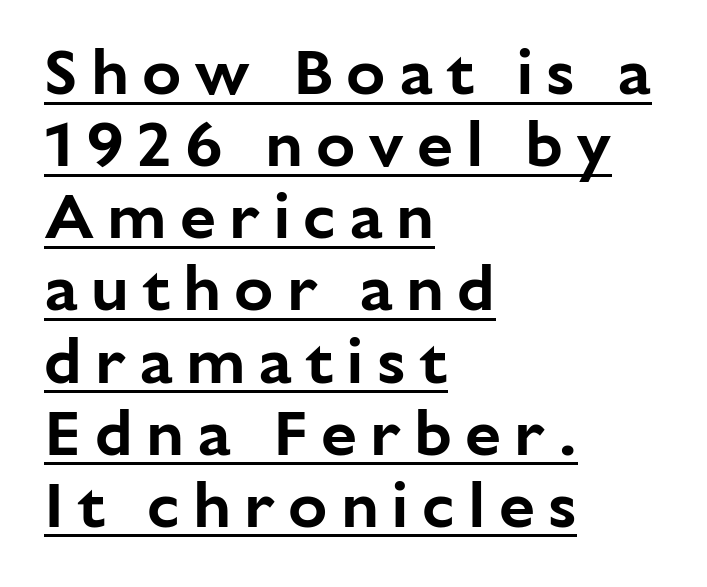
This sample uses expanded letter spacing, leaving extra air between glyphs. The characters display no serif detailing; their extremities are plain. The letters advance in unequal steps, a hallmark of proportional type. The lines are packed closely together with very little leading. Ascenders rise straight up at ninety degrees.
